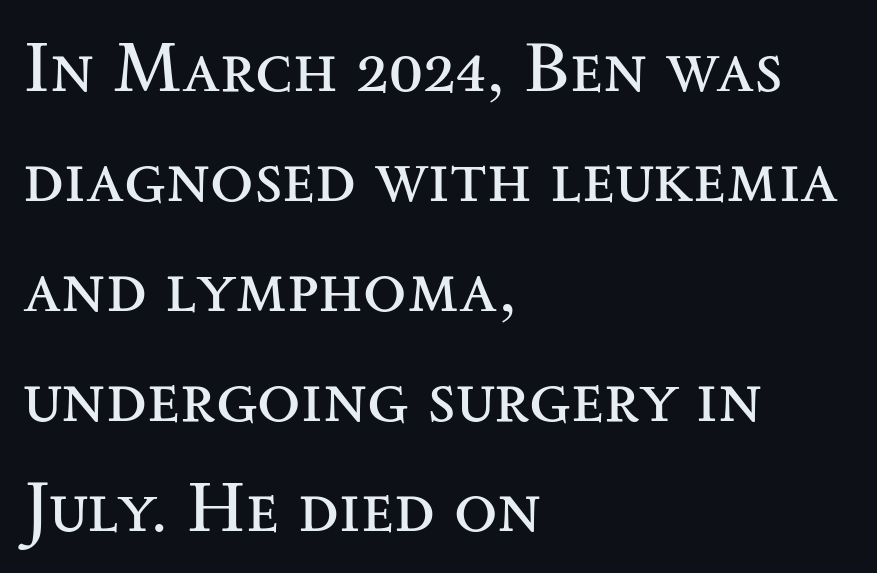
{"serif": "yes", "italic": "no", "bold": "no", "weight": "regular", "width": "wide", "stroke_contrast": "medium", "x_height": "small", "monospaced": "no", "underline": "no", "align": "left", "line_spacing": "normal", "line_spacing_ratio": 1.55, "letter_spacing": "normal", "letter_spacing_em": 0.0, "glyph_px": 71}
